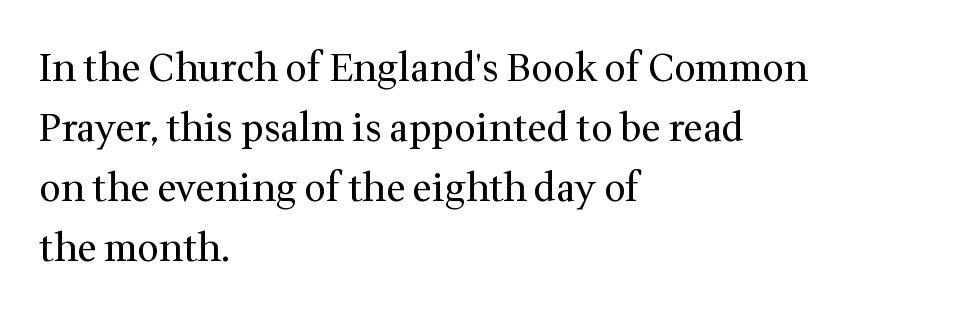
{"serif": "yes", "italic": "no", "bold": "no", "weight": "regular", "width": "normal", "stroke_contrast": "medium", "x_height": "medium", "monospaced": "no", "underline": "no", "align": "left", "line_spacing": "normal", "line_spacing_ratio": 1.58, "letter_spacing": "normal", "letter_spacing_em": 0.0, "glyph_px": 38}
